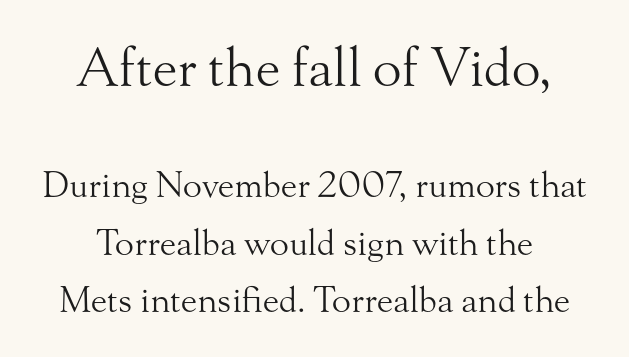
The image shows 53 px light serif type, upright; set centered, normal line spacing (1.64x), normal letter spacing, not underlined; the first (top) block is 1.51x larger; medium stroke contrast and a small x-height.
